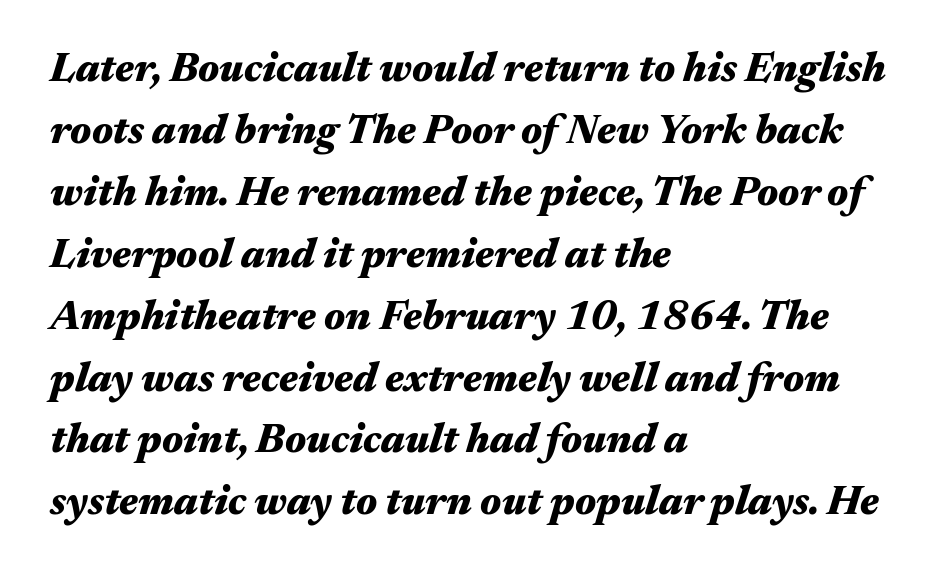
There is no visible air inserted between adjacent glyphs. Think of a printed novel: that variable character pitch is what you see here. Does the leading feel generous? No, just average. The lines in this sample share a left origin and differ only in where they stop. In terms of weight, the rendering is a true, heavy bold.
